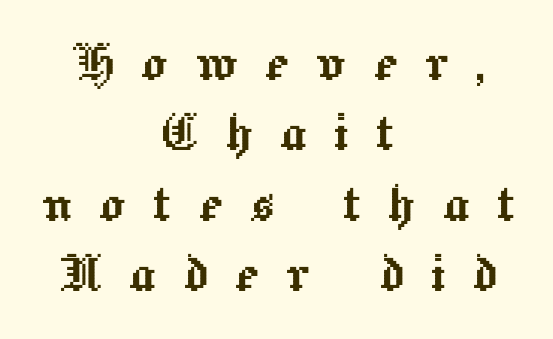
The image shows 64 px text type, upright; set centered, tight line spacing (1.1x), unusually wide letter spacing (+0.42 em), not underlined; a medium x-height.
